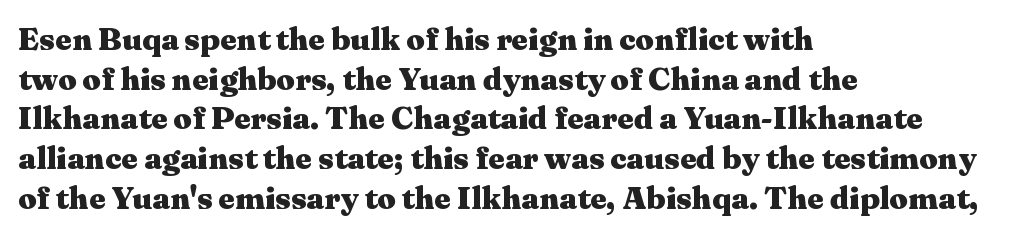
Look at the stroke-to-counter ratio: heavy, a bold. The zone under the glyphs is completely vacant. Notice how the stems are strictly vertical — no italics here. Do the characters align in a grid? No, the font is proportional. A student would call this left alignment; a typographer would say flush left, rag right. In terms of letterspacing, this is plain default setting.
